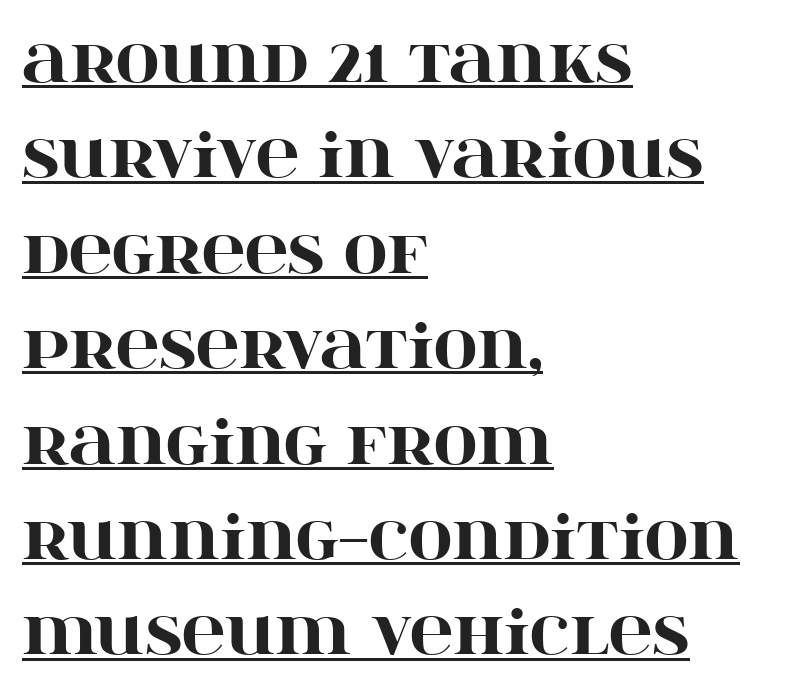
In terms of leading, this rendering sits right in the middle. Posture: straight, roman, zero tilt. These lines keep a tight, regular rhythm from letter to letter. The paragraph shown leans on its left margin. Is this a sans? No — the strokes have serifs. Plenty of ink on the page — the face is bold.
